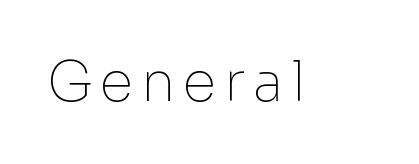
Q: Is the text bold? A: No.
Q: Is the text italic (slanted)? A: No, it is upright.
Q: Is the typeface a serif or a sans-serif typeface? A: Sans-serif.
Q: Is the text underlined? A: No.
Q: Width (condensed, normal, or wide)? A: Normal.
Q: Stroke contrast? A: Low.
Q: x-height? A: Medium.
Q: Monospaced? A: No.
